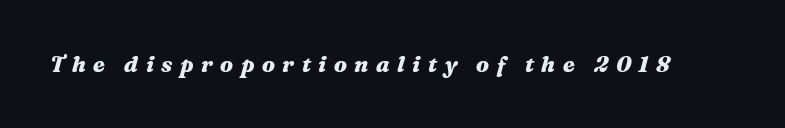
{"italic": "yes", "lean": "right", "slant_degrees": 16, "bold": "yes", "underline": "no", "letter_spacing": "wide", "letter_spacing_em": 0.34, "glyph_px": 22}
